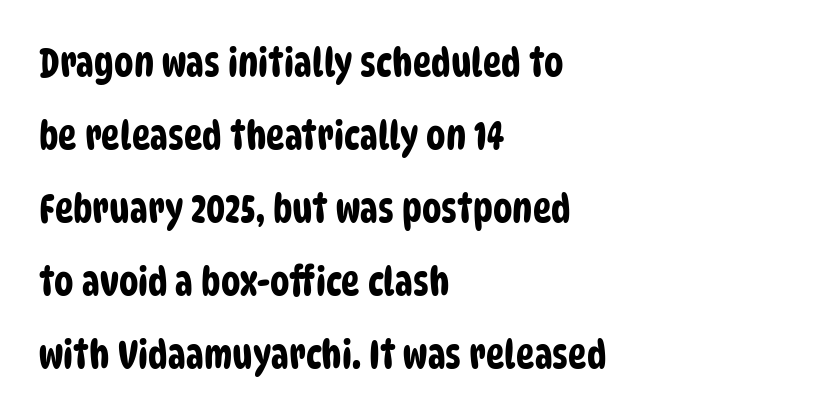
Q: Is the typeface a serif or a sans-serif typeface? A: Sans-serif.
Q: Is the text underlined? A: No.
Q: How is the paragraph aligned? A: Left-aligned.
Q: Is the spacing between letters normal or unusually wide? A: Normal.
Q: Width (condensed, normal, or wide)? A: Condensed.
Q: Stroke contrast? A: Low.
Q: x-height? A: Large.
Q: Monospaced? A: No.
